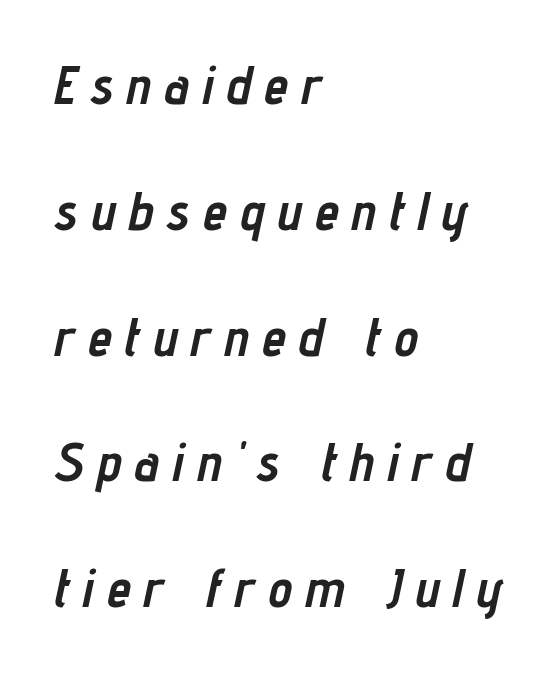
{"italic": "yes", "lean": "right", "slant_degrees": 12, "bold": "yes", "weight": "semibold", "width": "condensed", "stroke_contrast": "low", "x_height": "medium", "monospaced": "no", "underline": "no", "align": "left", "line_spacing": "loose", "line_spacing_ratio": 2.33, "letter_spacing": "wide", "letter_spacing_em": 0.25, "glyph_px": 54}
